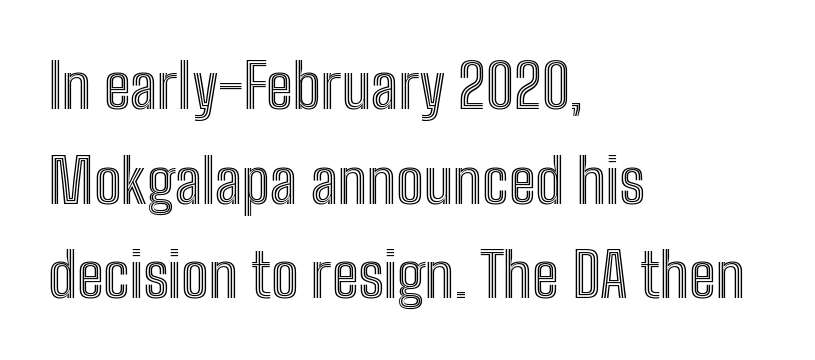
Evenly set lines give the paragraph a standard silhouette. This rendering uses left alignment, leaving the right contour irregular. Short note: letters normally spaced. If you drew a line through each stem, it would be perfectly vertical.
